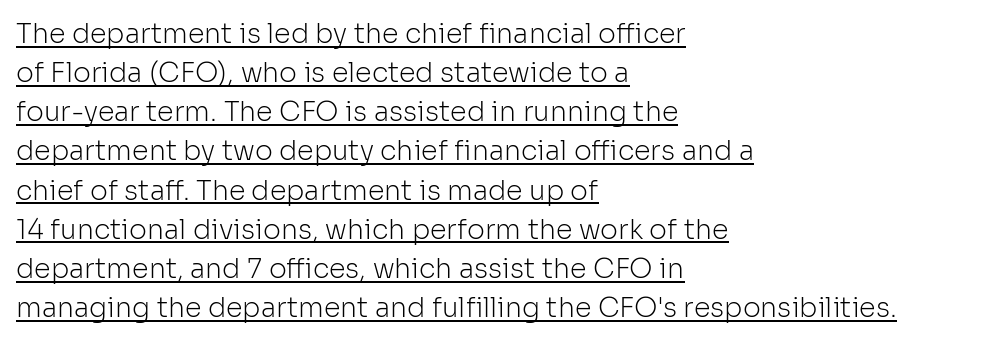
{"italic": "no", "bold": "no", "underline": "yes", "align": "left", "line_spacing": "normal", "line_spacing_ratio": 1.45, "letter_spacing": "normal", "letter_spacing_em": 0.0, "glyph_px": 27}
